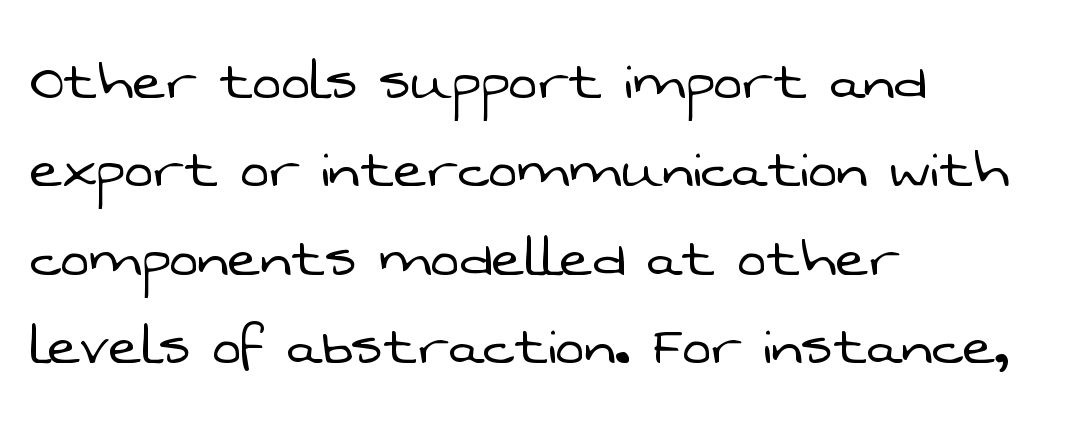
Q: Is the text bold? A: No.
Q: Is the typeface a serif or a sans-serif typeface? A: Sans-serif.
Q: Is the text underlined? A: No.
Q: How is the paragraph aligned? A: Left-aligned.
Q: Is the spacing between letters normal or unusually wide? A: Normal.
Q: Is the spacing between lines tight, normal or loose? A: Normal.
Q: Width (condensed, normal, or wide)? A: Normal.
Q: Stroke contrast? A: Low.
Q: x-height? A: Medium.
Q: Monospaced? A: No.
